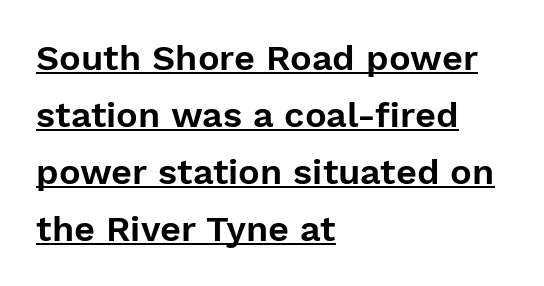
The image shows 36 px sans-serif type, upright; set left-aligned, normal line spacing (1.58x), normal letter spacing, underlined; low stroke contrast and a medium x-height.
